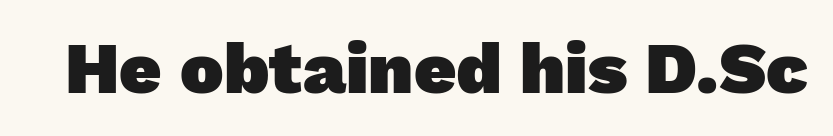
Q: Is the text bold? A: Yes.
Q: Is the typeface a serif or a sans-serif typeface? A: Sans-serif.
Q: Is the text underlined? A: No.
Q: Is the spacing between letters normal or unusually wide? A: Normal.
Q: Width (condensed, normal, or wide)? A: Normal.
Q: Stroke contrast? A: Low.
Q: x-height? A: Medium.
Q: Monospaced? A: No.
